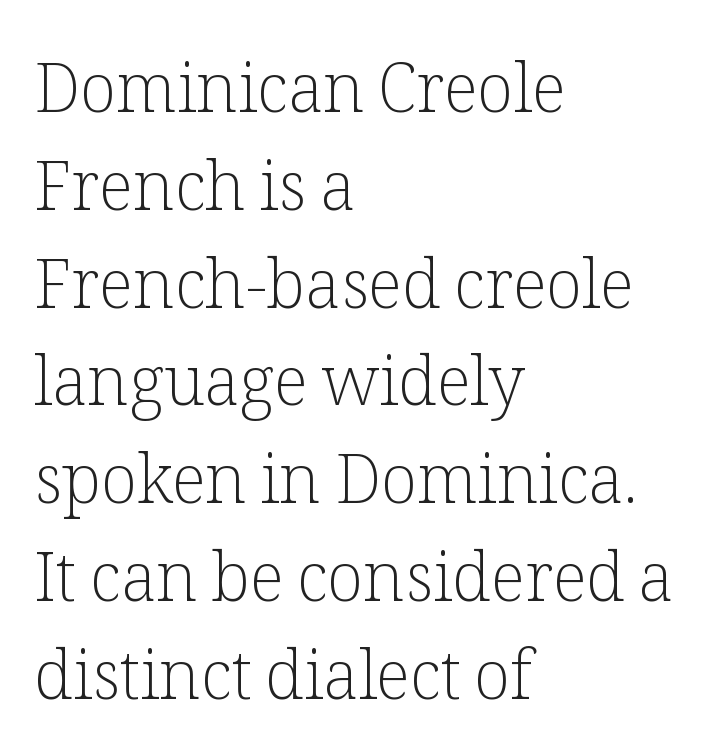
The letters look calm and open, with moderate or lighter stems. This is serif lettering, the kind often seen in printed books. Posture: vertical. The typesetter chose a ragged-right arrangement here. A typesetter would call this proportional, since set widths differ per character. Horizontal bands of white between lines are of average thickness.
